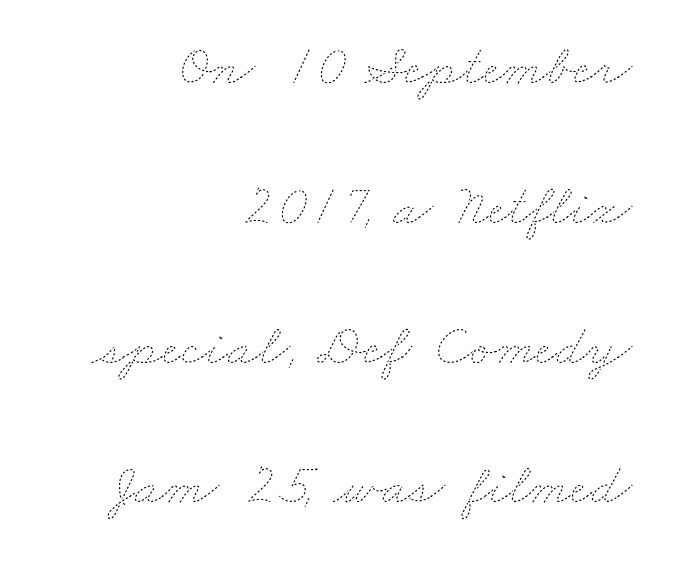
The image shows 58 px thin, wide type; set right-aligned, loose line spacing (2.41x), normal letter spacing, not underlined; low stroke contrast and a small x-height.
